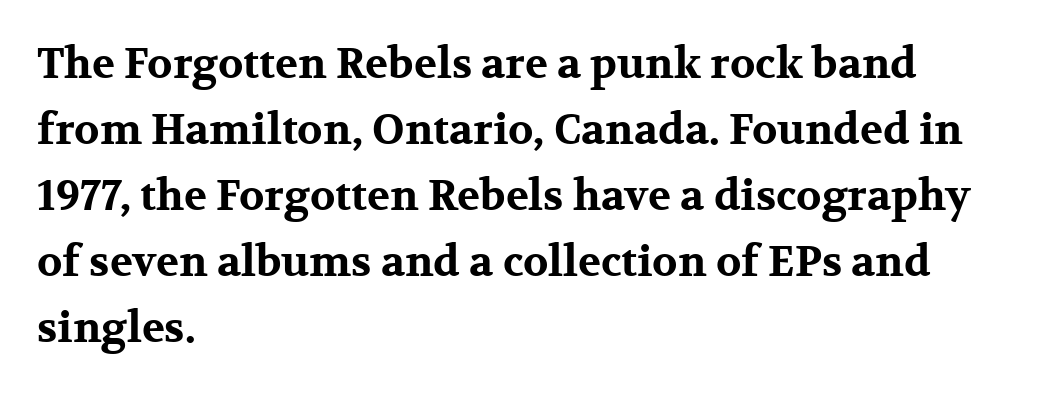
{"serif": "yes", "italic": "no", "bold": "yes", "weight": "bold", "width": "wide", "stroke_contrast": "medium", "x_height": "medium", "monospaced": "no", "underline": "no", "align": "left", "line_spacing": "normal", "line_spacing_ratio": 1.57, "letter_spacing": "normal", "letter_spacing_em": 0.0, "glyph_px": 42}
